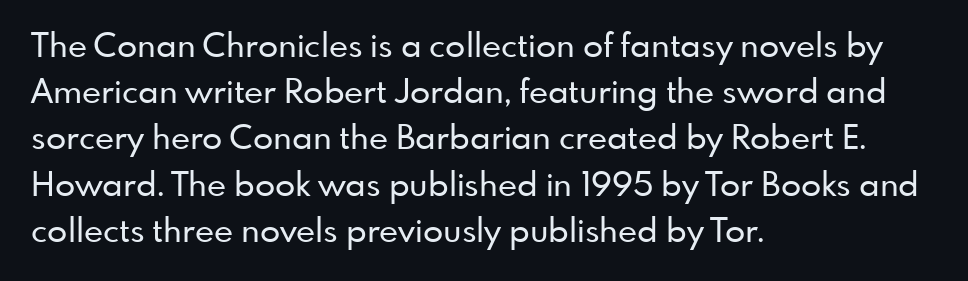
{"serif": "no", "italic": "no", "width": "normal", "stroke_contrast": "low", "x_height": "small", "monospaced": "no", "underline": "no", "align": "left", "line_spacing": "normal", "line_spacing_ratio": 1.4, "letter_spacing": "normal", "letter_spacing_em": 0.0, "glyph_px": 33}
